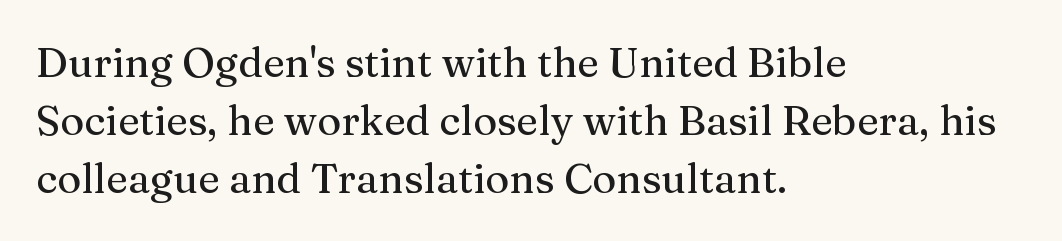
Q: Is the text italic (slanted)? A: No, it is upright.
Q: Is the typeface a serif or a sans-serif typeface? A: Serif.
Q: Is the text underlined? A: No.
Q: How is the paragraph aligned? A: Left-aligned.
Q: Is the spacing between letters normal or unusually wide? A: Normal.
Q: Is the spacing between lines tight, normal or loose? A: Normal.
Q: Width (condensed, normal, or wide)? A: Normal.
Q: Stroke contrast? A: Medium.
Q: x-height? A: Medium.
Q: Monospaced? A: No.
